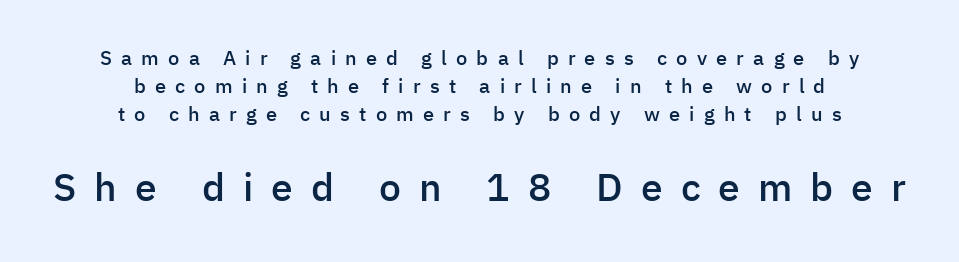
Q: Is the text bold? A: Semi-bold.
Q: Is the text italic (slanted)? A: No, it is upright.
Q: Is the typeface a serif or a sans-serif typeface? A: Sans-serif.
Q: Is the text underlined? A: No.
Q: How is the paragraph aligned? A: Centered.
Q: Is the spacing between letters normal or unusually wide? A: Unusually wide.
Q: Is the spacing between lines tight, normal or loose? A: Normal.
Q: Which block of text is set in a larger size, the first (top) or the second (bottom)? A: The second (bottom) one.
Q: Width (condensed, normal, or wide)? A: Normal.
Q: Stroke contrast? A: Low.
Q: x-height? A: Medium.
Q: Monospaced? A: No.
